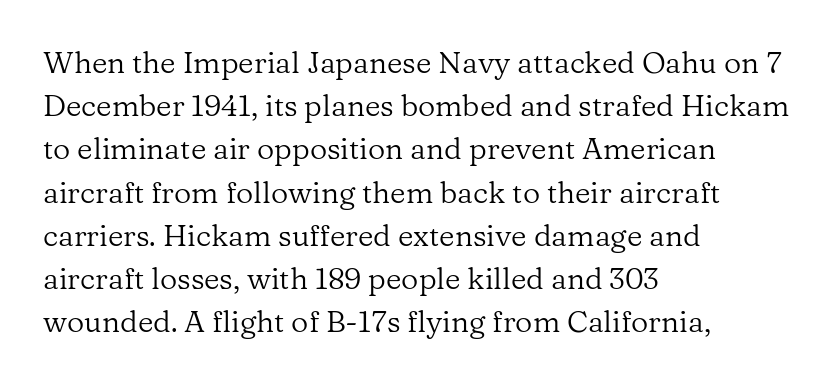
You could not count columns in this text — the font is proportionally spaced. Typeset ragged right — the left edge is the straight one. In terms of letterform style, serifs are clearly present. The letterforms sit shoulder to shoulder at normal distance.
